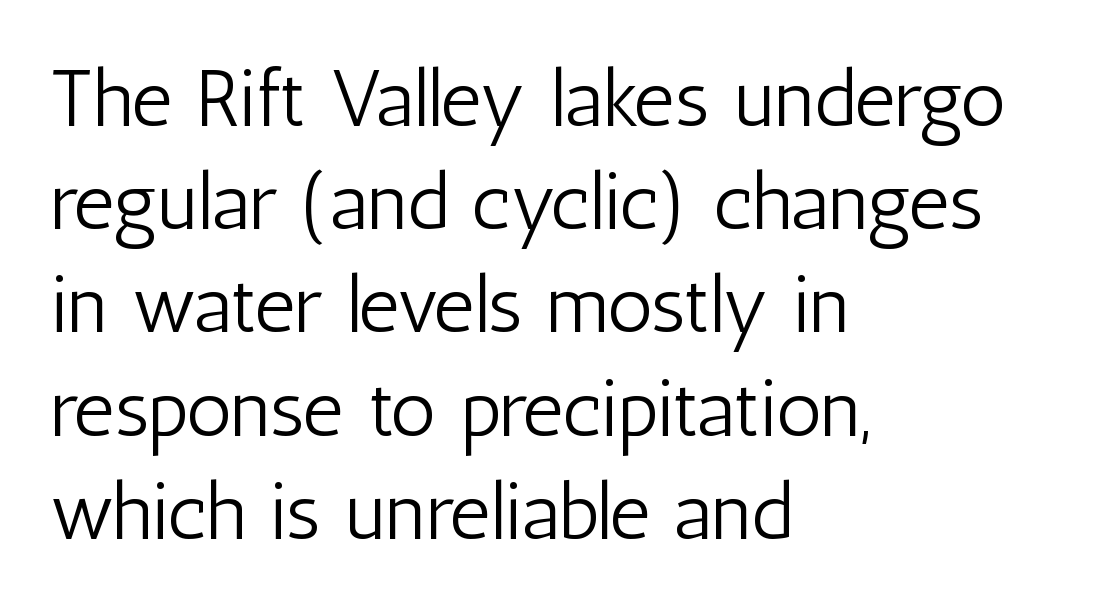
The image shows 80 px light, condensed sans-serif type, upright; set left-aligned, normal line spacing (1.29x), normal letter spacing, not underlined; low stroke contrast and a medium x-height.
